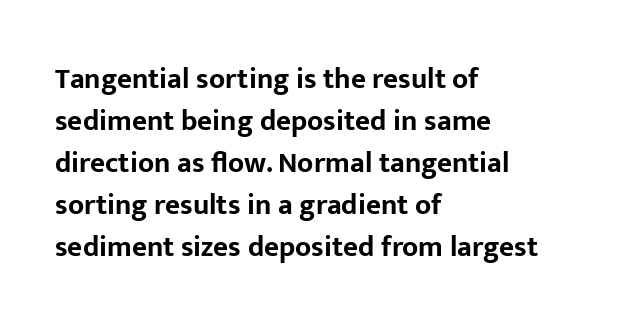
The image shows 29 px bold sans-serif type, upright; set left-aligned, normal line spacing (1.45x), normal letter spacing, not underlined; low stroke contrast and a medium x-height.
